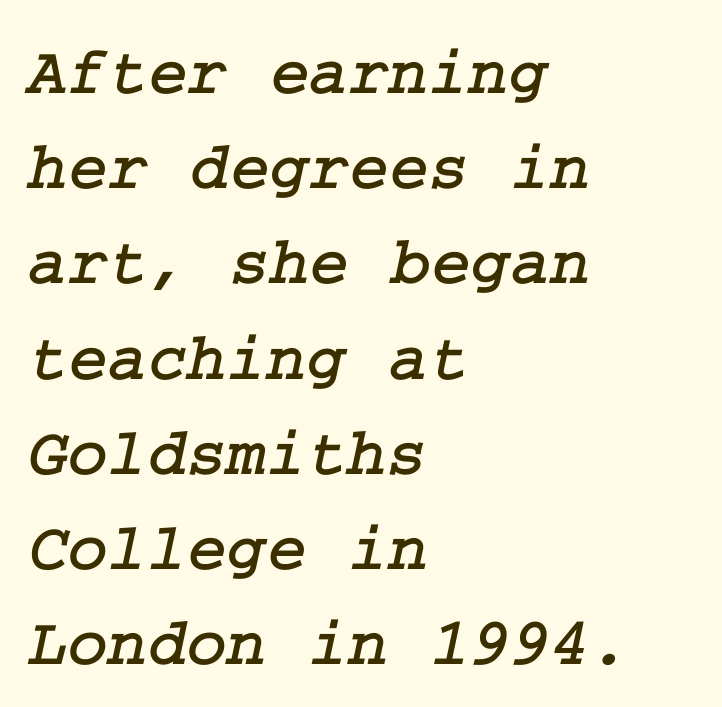
{"serif": "yes", "width": "normal", "stroke_contrast": "low", "x_height": "medium", "underline": "no", "align": "left", "line_spacing": "normal", "line_spacing_ratio": 1.4, "letter_spacing": "normal", "letter_spacing_em": 0.0, "glyph_px": 68}
